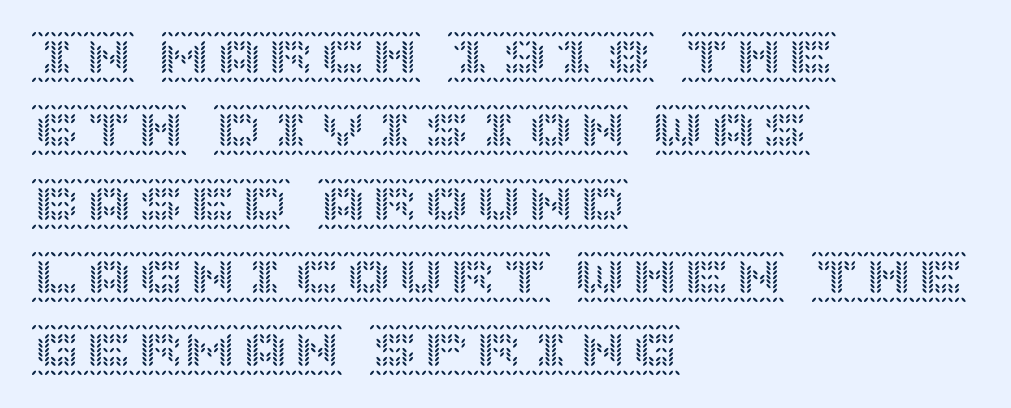
The image shows 52 px text type, upright; set left-aligned, normal line spacing (1.41x), normal letter spacing, not underlined; a large x-height.
